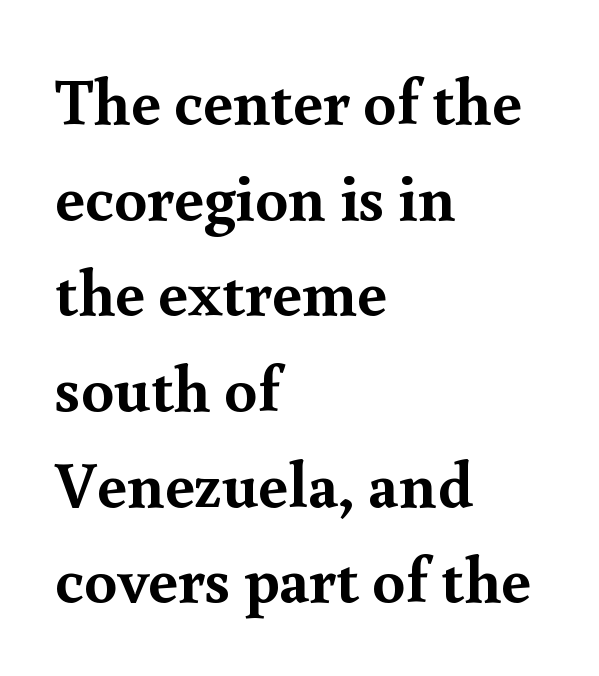
The image shows 66 px semibold serif type, upright; set left-aligned, normal line spacing (1.45x), normal letter spacing, not underlined; a small x-height.
